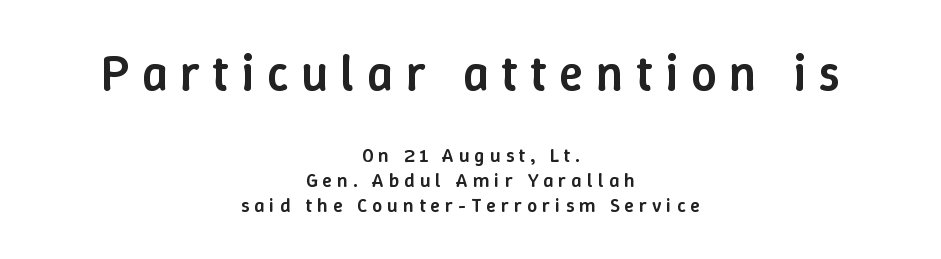
The image shows 50 px semibold type, upright; set centered, normal line spacing (1.25x), unusually wide letter spacing (+0.25 em), not underlined; the first (top) block is 2.5x larger; low stroke contrast and a medium x-height.
